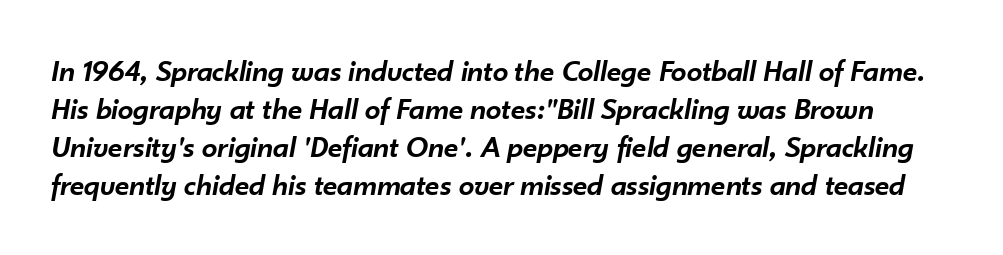
The face used here is proportionally spaced, like ordinary book or web type. Set as a demibold, roughly 600 on the weight scale. The gaps between neighbouring characters are ordinary and unremarkable. No word sits above an underline.
